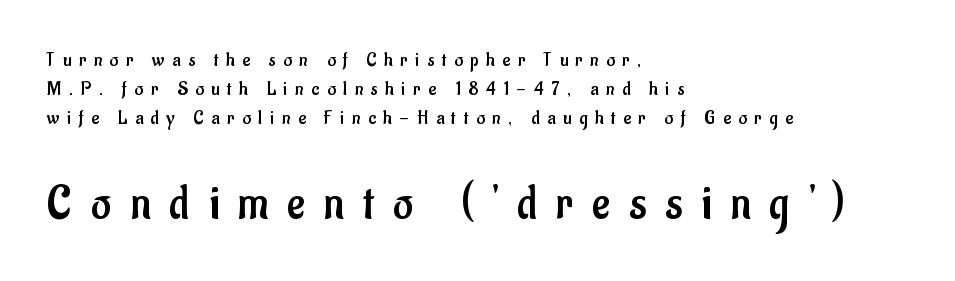
The specimen omits any rule beneath the text block's lines. This sample has the flowing, uneven cadence of proportional lettering. The lettering stays uniformly vertical, giving the passage a roman look. The space between consecutive lines is moderate. Note: no serifs on the glyphs. This rendering widens character spacing well past its baseline value.
